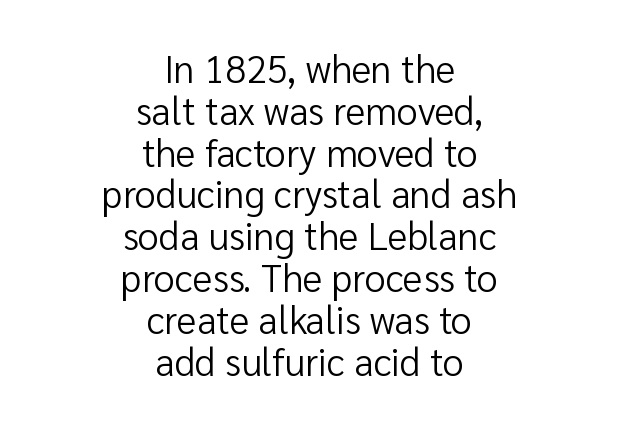
The image shows 38 px regular-weight sans-serif type, upright; set centered, tight line spacing (1.1x), normal letter spacing, not underlined; low stroke contrast and a medium x-height.
